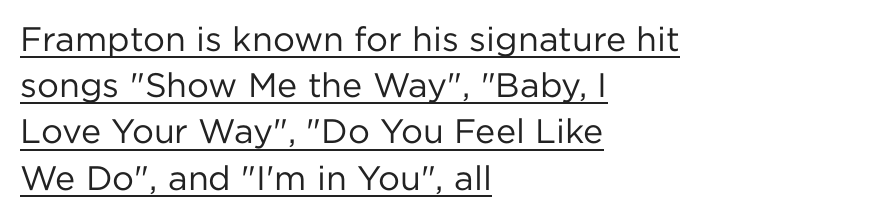
{"serif": "no", "italic": "no", "bold": "no", "weight": "regular", "width": "normal", "stroke_contrast": "low", "x_height": "medium", "monospaced": "no", "underline": "yes", "align": "left", "line_spacing": "normal", "line_spacing_ratio": 1.36, "letter_spacing": "normal", "letter_spacing_em": 0.0, "glyph_px": 34}
